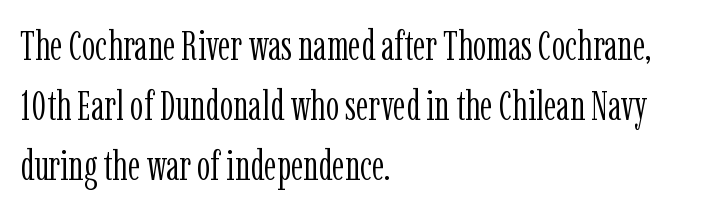
Q: Is the text bold? A: No.
Q: Is the text italic (slanted)? A: No, it is upright.
Q: Is the typeface a serif or a sans-serif typeface? A: Serif.
Q: Is the text underlined? A: No.
Q: How is the paragraph aligned? A: Left-aligned.
Q: Is the spacing between letters normal or unusually wide? A: Normal.
Q: Is the spacing between lines tight, normal or loose? A: Normal.
Q: Width (condensed, normal, or wide)? A: Condensed.
Q: Stroke contrast? A: Low.
Q: x-height? A: Medium.
Q: Monospaced? A: No.
